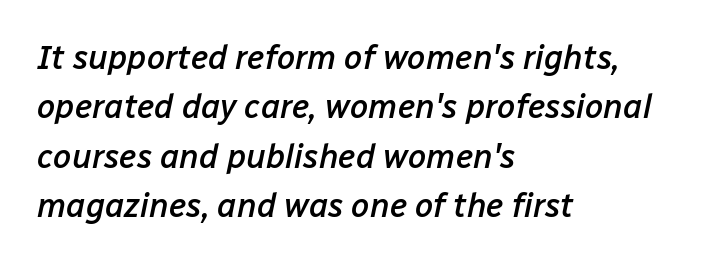
Q: Is the text bold? A: Semi-bold.
Q: Is the text italic (slanted)? A: Yes, it leans right by about 12 degrees.
Q: Is the text underlined? A: No.
Q: How is the paragraph aligned? A: Left-aligned.
Q: Is the spacing between letters normal or unusually wide? A: Normal.
Q: Is the spacing between lines tight, normal or loose? A: Normal.
Q: Width (condensed, normal, or wide)? A: Normal.
Q: Stroke contrast? A: Low.
Q: x-height? A: Medium.
Q: Monospaced? A: No.
